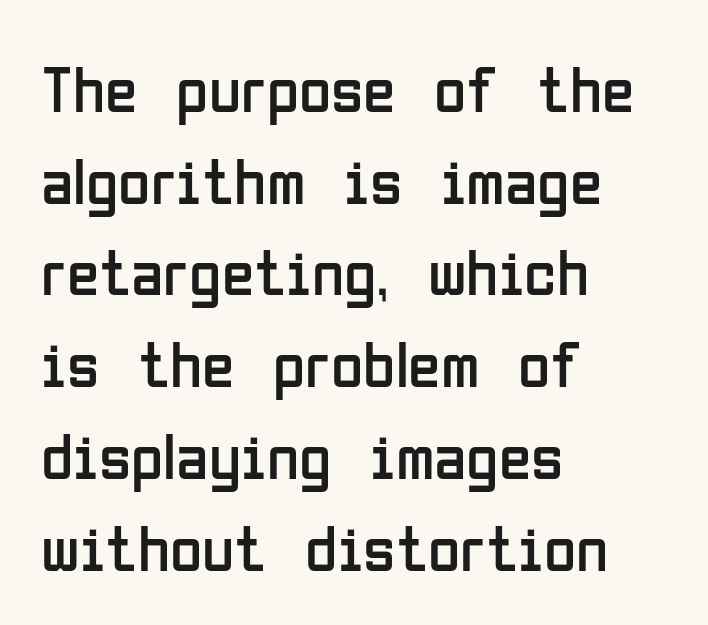
Italic? Not at all — the glyphs are vertical. There is no visible air inserted between adjacent glyphs. A typesetter would call this proportional, since set widths differ per character. Check where the strokes stop: nothing finishes them off — pure sans. Teacher's note: observe the even left margin — that is flush-left alignment.
